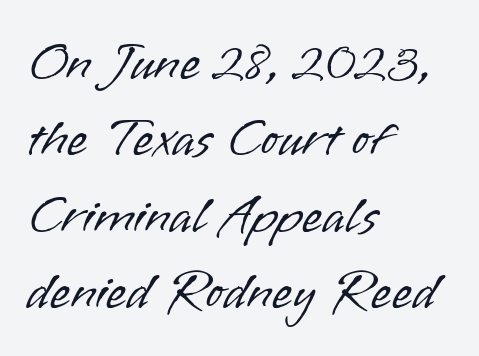
{"serif": "no", "bold": "no", "weight": "light", "width": "normal", "stroke_contrast": "low", "x_height": "small", "monospaced": "no", "underline": "no", "align": "left", "line_spacing": "normal", "line_spacing_ratio": 1.44, "letter_spacing": "normal", "letter_spacing_em": 0.0, "glyph_px": 53}
